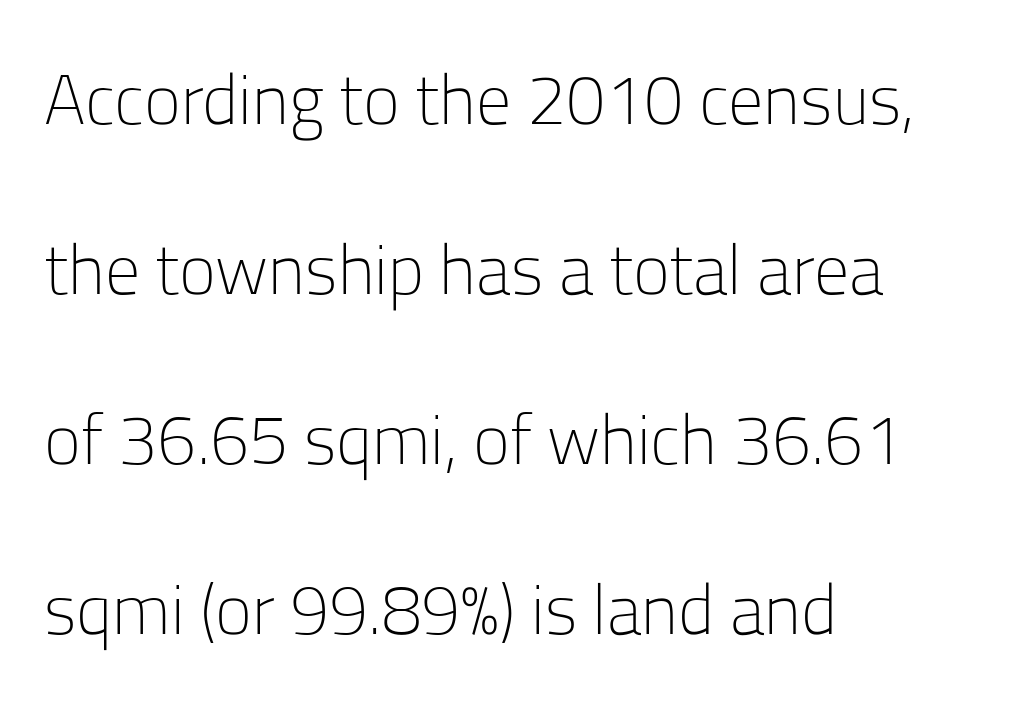
These lines were composed using upright roman letters. No heavy texture on the line: the type isn't bold. Is there much room between lines? Yes — plenty of vertical air separates them. The type is set solid horizontally, with unmodified tracking. Lines of text with bare space underneath. Unlike a traditional serif, this face leaves its strokes unadorned.
